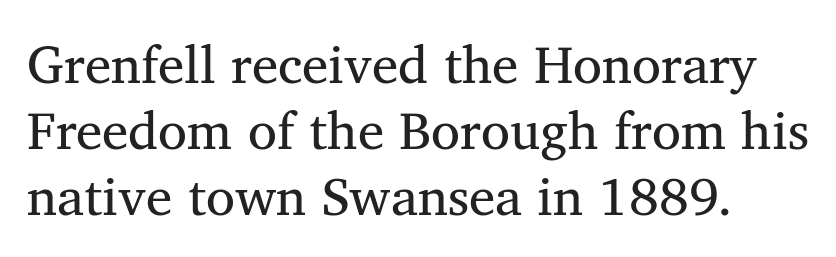
{"serif": "yes", "italic": "no", "bold": "no", "weight": "regular", "width": "normal", "stroke_contrast": "medium", "x_height": "medium", "monospaced": "no", "underline": "no", "line_spacing": "normal", "line_spacing_ratio": 1.25, "letter_spacing": "normal", "letter_spacing_em": 0.0, "glyph_px": 53}
